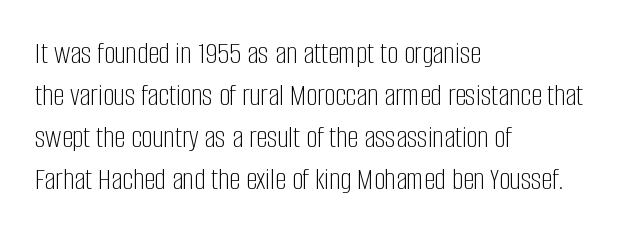
Q: Is the text bold? A: No.
Q: Is the text italic (slanted)? A: No, it is upright.
Q: Is the typeface a serif or a sans-serif typeface? A: Sans-serif.
Q: Is the text underlined? A: No.
Q: How is the paragraph aligned? A: Left-aligned.
Q: Is the spacing between letters normal or unusually wide? A: Normal.
Q: Is the spacing between lines tight, normal or loose? A: Normal.
Q: Width (condensed, normal, or wide)? A: Condensed.
Q: Stroke contrast? A: Low.
Q: x-height? A: Large.
Q: Monospaced? A: No.
